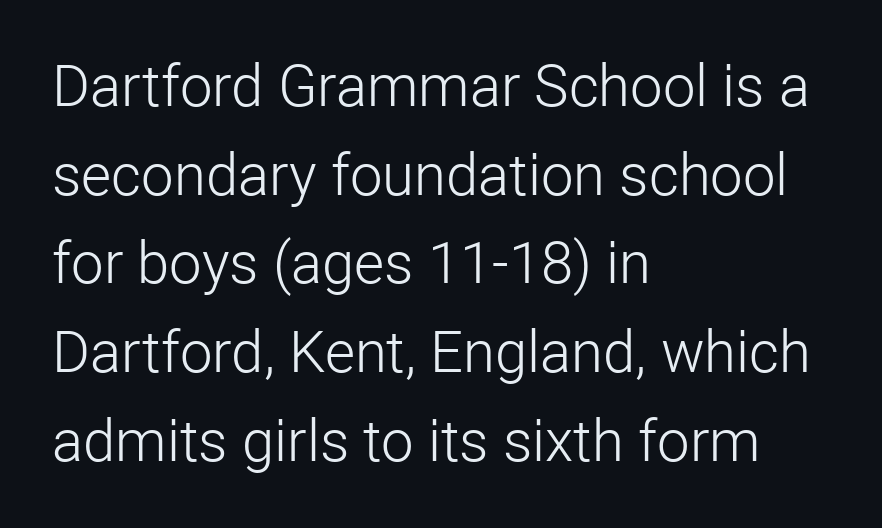
Q: Is the text bold? A: No.
Q: Is the text italic (slanted)? A: No, it is upright.
Q: Is the typeface a serif or a sans-serif typeface? A: Sans-serif.
Q: Is the text underlined? A: No.
Q: How is the paragraph aligned? A: Left-aligned.
Q: Is the spacing between letters normal or unusually wide? A: Normal.
Q: Is the spacing between lines tight, normal or loose? A: Normal.
Q: Width (condensed, normal, or wide)? A: Normal.
Q: Stroke contrast? A: Low.
Q: x-height? A: Medium.
Q: Monospaced? A: No.
